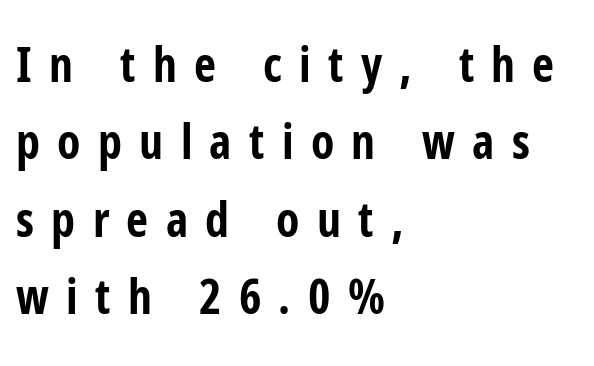
Q: Is the text bold? A: Yes.
Q: Is the text italic (slanted)? A: No, it is upright.
Q: Is the typeface a serif or a sans-serif typeface? A: Sans-serif.
Q: Is the text underlined? A: No.
Q: How is the paragraph aligned? A: Left-aligned.
Q: Is the spacing between letters normal or unusually wide? A: Unusually wide.
Q: Is the spacing between lines tight, normal or loose? A: Normal.
Q: Width (condensed, normal, or wide)? A: Condensed.
Q: Stroke contrast? A: Low.
Q: x-height? A: Medium.
Q: Monospaced? A: No.
